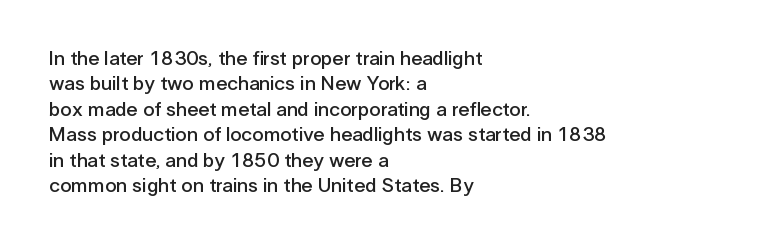
Do the letters lean? They stand straight. The string is rendered with underlining switched off. Look at the tracking — it's just the regular setting, nothing added. The passage shown is semibold, sitting just below true bold.
